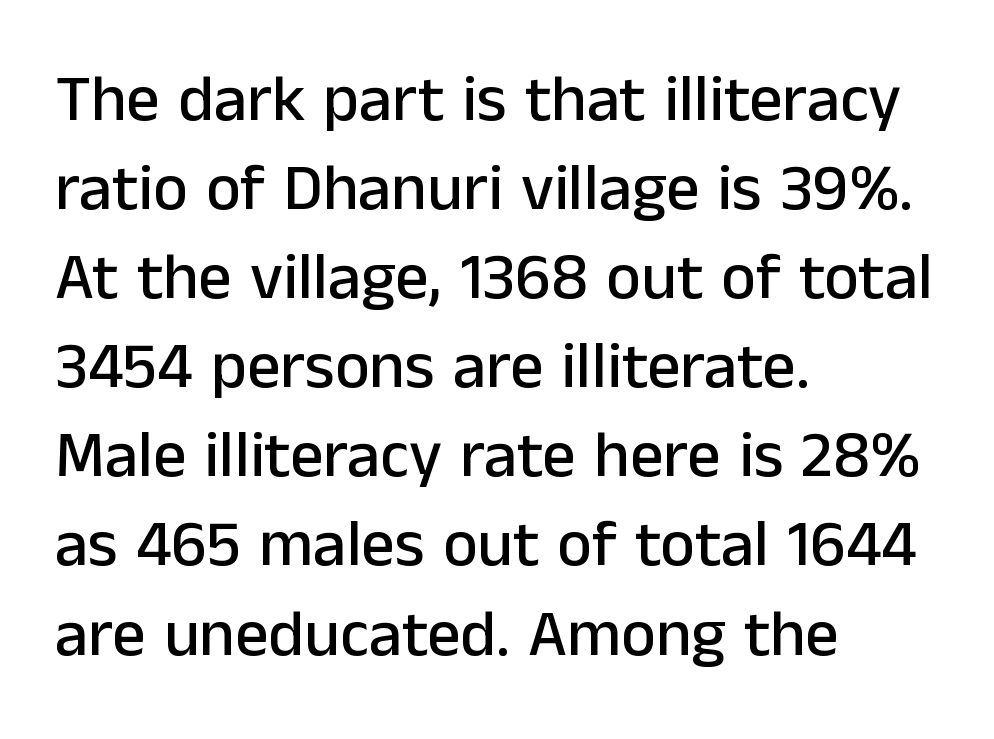
The image shows 66 px sans-serif type, upright; set left-aligned, normal line spacing (1.35x), normal letter spacing, not underlined; low stroke contrast and a medium x-height.
